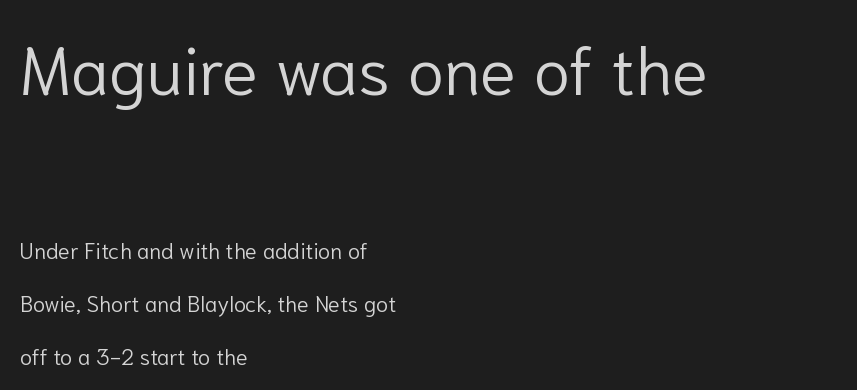
The image shows 67 px light sans-serif type, upright; set left-aligned, loose line spacing (2.4x), normal letter spacing, not underlined; the first (top) block is 3.05x larger; low stroke contrast and a medium x-height.
